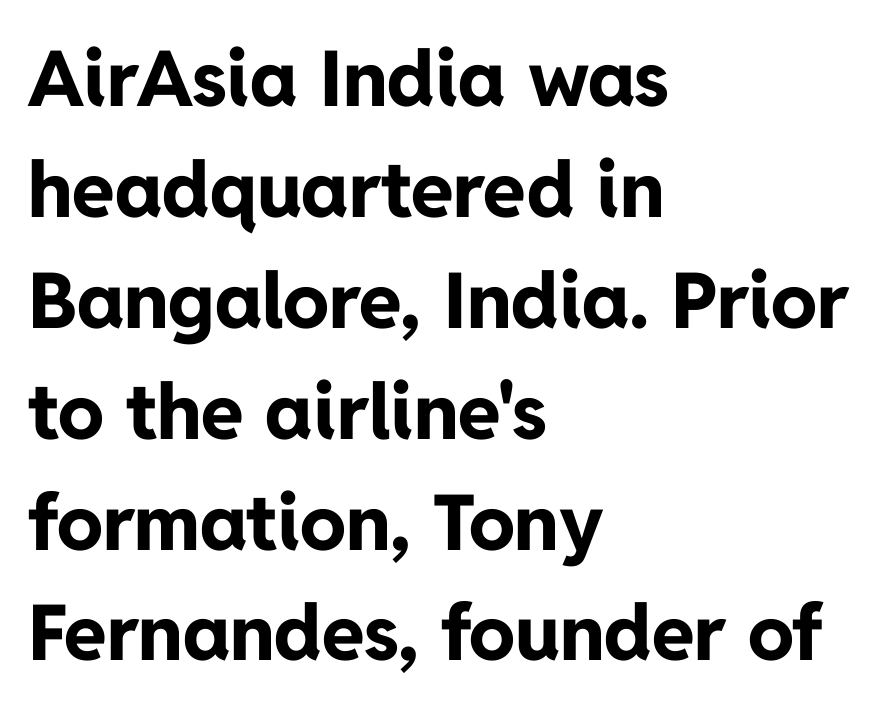
Q: Is the text bold? A: Yes.
Q: Is the text italic (slanted)? A: No, it is upright.
Q: Is the typeface a serif or a sans-serif typeface? A: Sans-serif.
Q: Is the text underlined? A: No.
Q: How is the paragraph aligned? A: Left-aligned.
Q: Is the spacing between letters normal or unusually wide? A: Normal.
Q: Is the spacing between lines tight, normal or loose? A: Normal.
Q: Width (condensed, normal, or wide)? A: Normal.
Q: Stroke contrast? A: Low.
Q: x-height? A: Medium.
Q: Monospaced? A: No.
